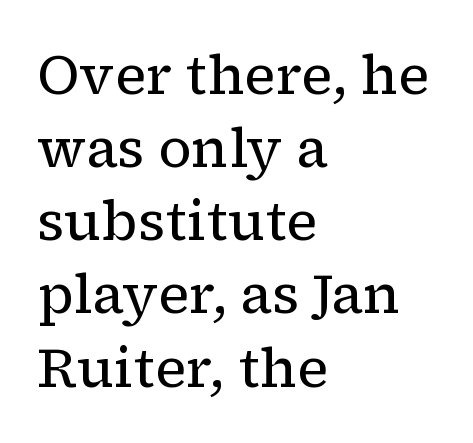
Q: Is the text bold? A: No.
Q: Is the text italic (slanted)? A: No, it is upright.
Q: Is the typeface a serif or a sans-serif typeface? A: Serif.
Q: Is the text underlined? A: No.
Q: How is the paragraph aligned? A: Left-aligned.
Q: Is the spacing between letters normal or unusually wide? A: Normal.
Q: Is the spacing between lines tight, normal or loose? A: Normal.
Q: Width (condensed, normal, or wide)? A: Normal.
Q: Stroke contrast? A: Low.
Q: x-height? A: Medium.
Q: Monospaced? A: No.
